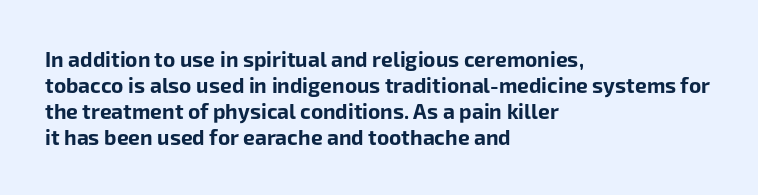
Q: Is the text bold? A: Yes.
Q: Is the text italic (slanted)? A: No, it is upright.
Q: Is the text underlined? A: No.
Q: How is the paragraph aligned? A: Left-aligned.
Q: Is the spacing between letters normal or unusually wide? A: Normal.
